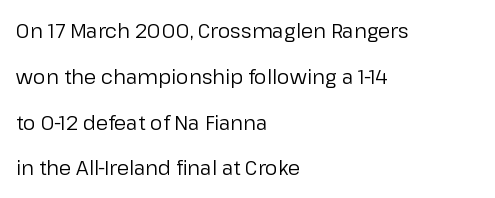
{"italic": "no", "bold": "no", "underline": "no", "align": "left", "line_spacing": "loose", "line_spacing_ratio": 2.29, "letter_spacing": "normal", "letter_spacing_em": 0.0, "glyph_px": 20}
